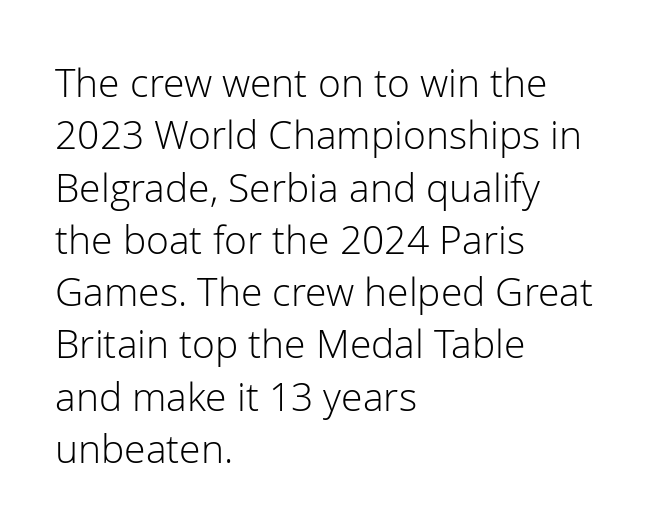
{"serif": "no", "italic": "no", "bold": "no", "weight": "light", "width": "normal", "stroke_contrast": "low", "x_height": "medium", "monospaced": "no", "underline": "no", "align": "left", "line_spacing": "normal", "line_spacing_ratio": 1.34, "letter_spacing": "normal", "letter_spacing_em": 0.0, "glyph_px": 39}
